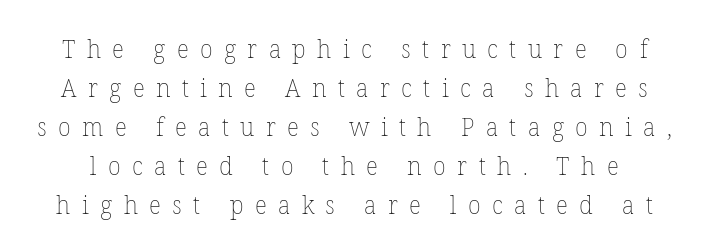
The type is letterspaced generously, with wide tracking. The vertical gap from one line to the next is medium. Upright lettering throughout. Type without underlining. No extra ink here — the face is not bold.
